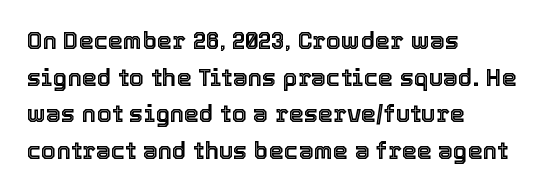
{"italic": "no", "underline": "no", "align": "left", "line_spacing": "normal", "line_spacing_ratio": 1.53, "letter_spacing": "normal", "letter_spacing_em": 0.0, "glyph_px": 24}
